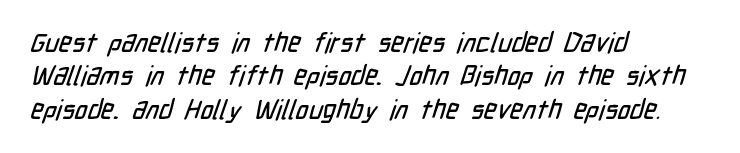
Q: Is the text underlined? A: No.
Q: How is the paragraph aligned? A: Left-aligned.
Q: Is the spacing between letters normal or unusually wide? A: Normal.
